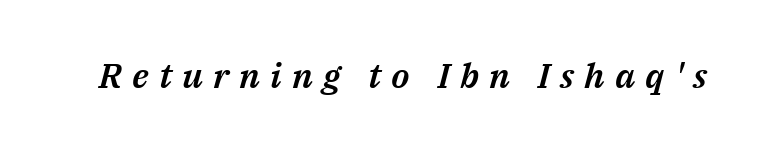
The rendering uses natural spacing where letterforms have individual widths. Between one letter and the next there's a generous, obvious gap. Emphasis-style slanted type is in use. The words here are not underlined.
